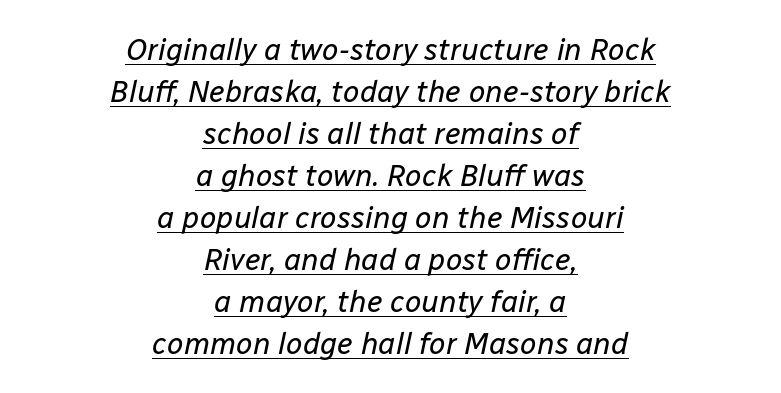
Q: Is the text bold? A: No.
Q: Is the text italic (slanted)? A: Yes, it leans right by about 12 degrees.
Q: Is the text underlined? A: Yes.
Q: How is the paragraph aligned? A: Centered.
Q: Is the spacing between letters normal or unusually wide? A: Normal.
Q: Is the spacing between lines tight, normal or loose? A: Normal.
Q: Width (condensed, normal, or wide)? A: Normal.
Q: Stroke contrast? A: Low.
Q: x-height? A: Medium.
Q: Monospaced? A: No.
